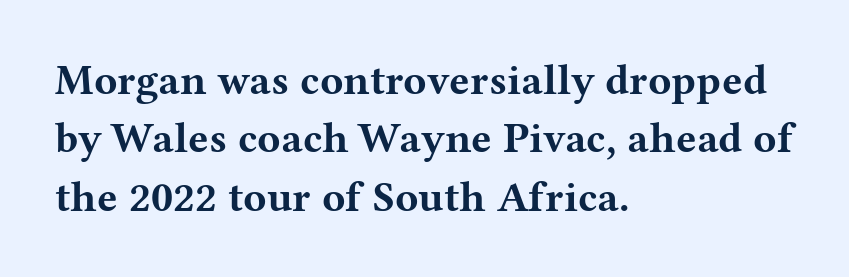
The image shows 43 px bold, wide serif type, upright; set left-aligned, normal line spacing (1.36x), normal letter spacing, not underlined; medium stroke contrast and a medium x-height.
